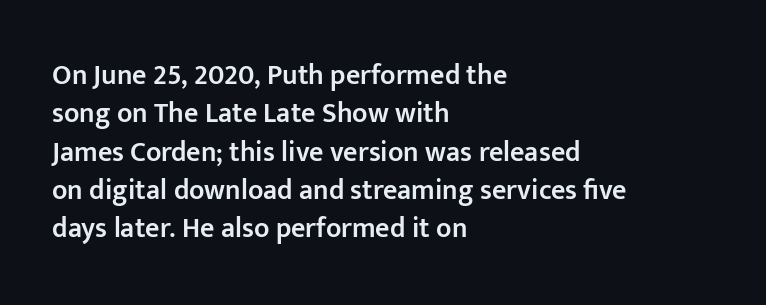
The image shows 28 px semibold sans-serif type, upright; set left-aligned, normal line spacing (1.37x), normal letter spacing, not underlined; low stroke contrast and a medium x-height.
